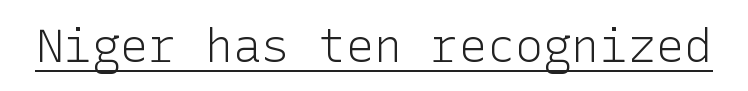
The text was rendered using a sans face with plain stroke endings. This rendering leaves character spacing at its baseline value. Emphasis is given by a line drawn under the lettering. Weight: not bold — regular or lighter.
